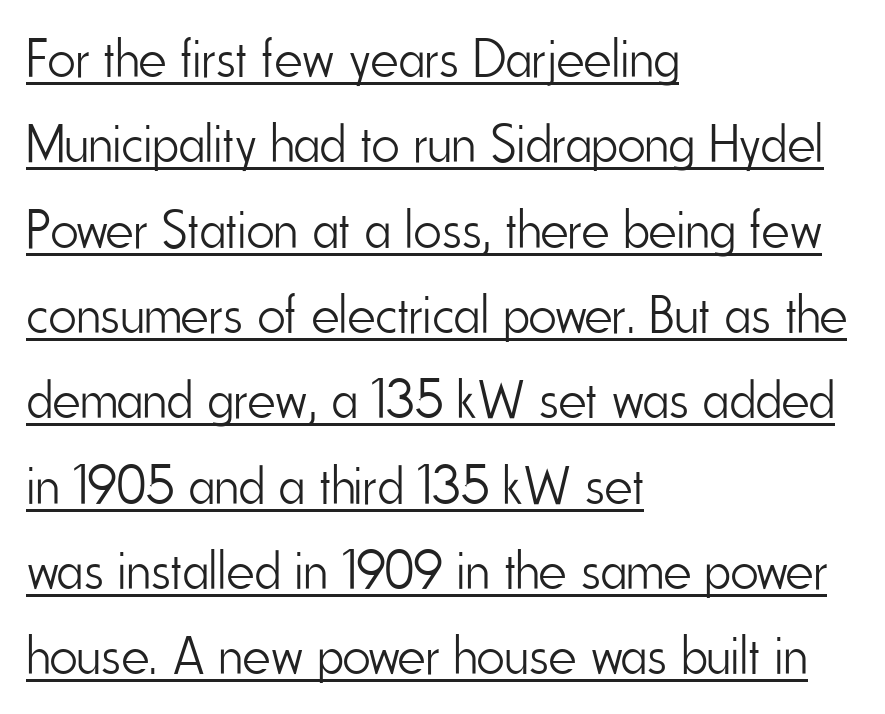
Q: Is the text bold? A: No.
Q: Is the text italic (slanted)? A: No, it is upright.
Q: Is the typeface a serif or a sans-serif typeface? A: Sans-serif.
Q: Is the text underlined? A: Yes.
Q: How is the paragraph aligned? A: Left-aligned.
Q: Is the spacing between letters normal or unusually wide? A: Normal.
Q: Is the spacing between lines tight, normal or loose? A: Normal.
Q: Width (condensed, normal, or wide)? A: Condensed.
Q: Stroke contrast? A: Low.
Q: x-height? A: Small.
Q: Monospaced? A: No.
